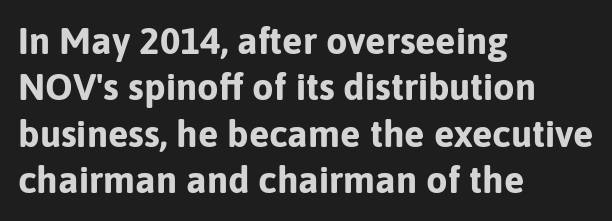
Q: Is the text bold? A: Yes.
Q: Is the text italic (slanted)? A: No, it is upright.
Q: Is the typeface a serif or a sans-serif typeface? A: Sans-serif.
Q: Is the text underlined? A: No.
Q: How is the paragraph aligned? A: Left-aligned.
Q: Is the spacing between letters normal or unusually wide? A: Normal.
Q: Width (condensed, normal, or wide)? A: Normal.
Q: Stroke contrast? A: Low.
Q: x-height? A: Medium.
Q: Monospaced? A: No.
